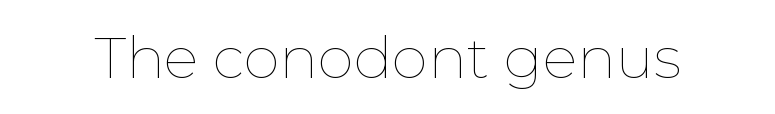
The image shows 58 px thin type, upright; set normal letter spacing, not underlined; low stroke contrast and a medium x-height.
